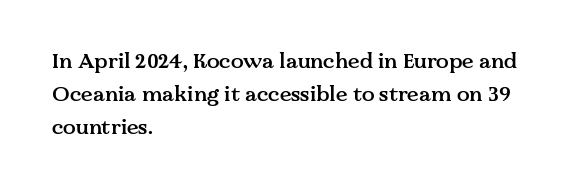
A typesetter would call this zero additional tracking. The foot of each line stays bare and open. Whoever set this chose a conventional vertical rhythm. Short and long lines alike share a common starting point at left. Stems and bowls a touch heavier than normal — semibold. The lettering stays uniformly vertical, giving the passage a roman look.
